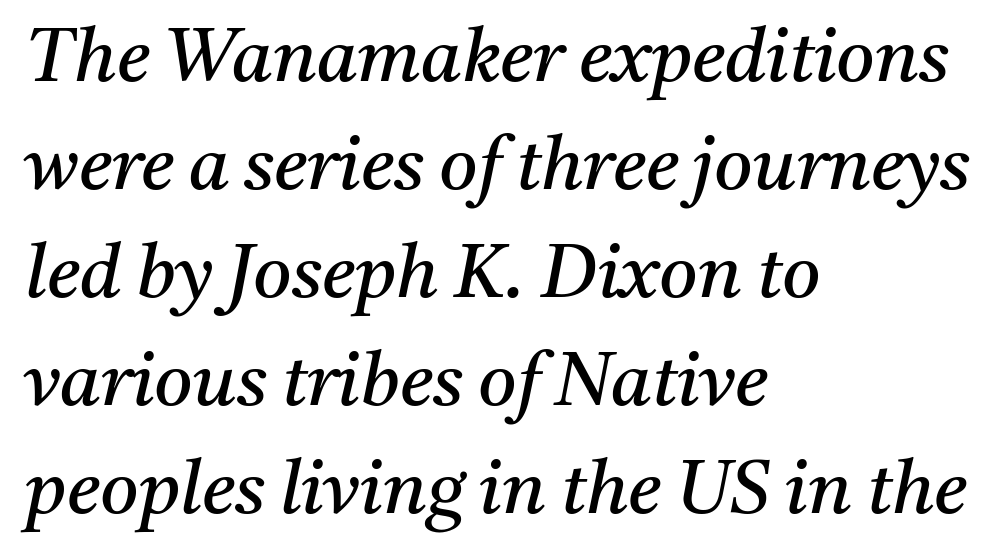
{"serif": "yes", "italic": "yes", "lean": "right", "slant_degrees": 11, "bold": "no", "weight": "regular", "width": "normal", "stroke_contrast": "medium", "x_height": "medium", "monospaced": "no", "underline": "no", "align": "left", "line_spacing": "normal", "line_spacing_ratio": 1.46, "letter_spacing": "normal", "letter_spacing_em": 0.0, "glyph_px": 74}
